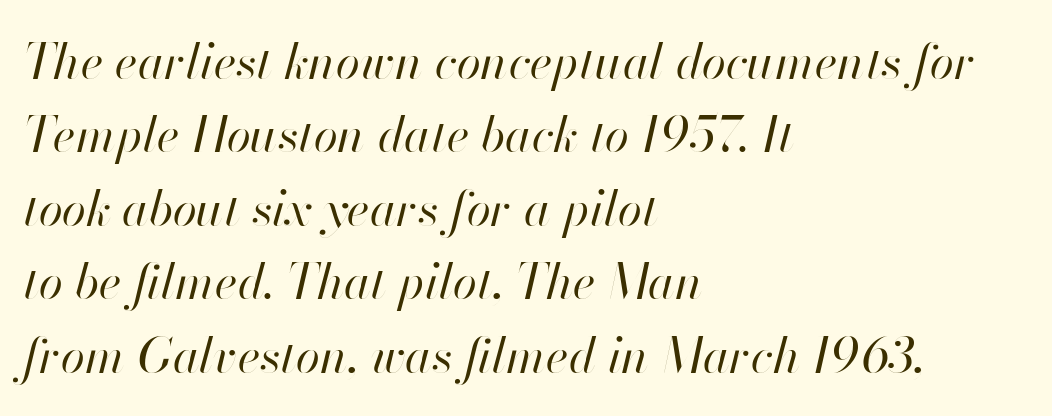
{"italic": "yes", "lean": "right", "slant_degrees": 13, "bold": "no", "weight": "regular", "width": "normal", "stroke_contrast": "high", "x_height": "small", "monospaced": "no", "underline": "no", "align": "left", "line_spacing": "normal", "line_spacing_ratio": 1.5, "letter_spacing": "normal", "letter_spacing_em": 0.0, "glyph_px": 49}
